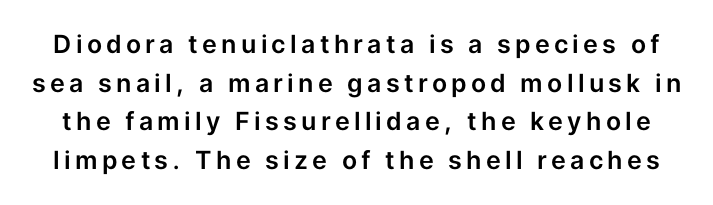
Q: Is the text italic (slanted)? A: No, it is upright.
Q: Is the text underlined? A: No.
Q: Is the spacing between lines tight, normal or loose? A: Normal.
